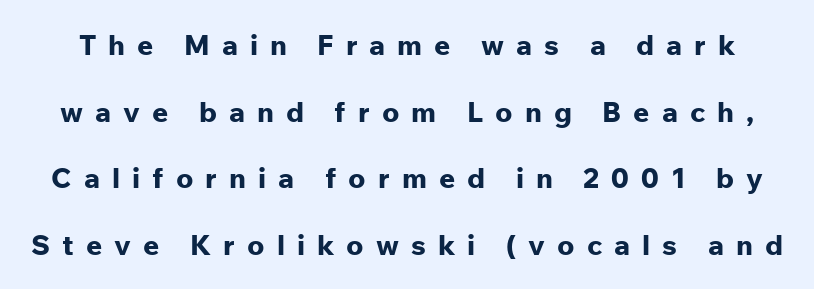
Q: Is the text bold? A: Yes.
Q: Is the text italic (slanted)? A: No, it is upright.
Q: Is the typeface a serif or a sans-serif typeface? A: Sans-serif.
Q: Is the text underlined? A: No.
Q: Is the spacing between letters normal or unusually wide? A: Unusually wide.
Q: Is the spacing between lines tight, normal or loose? A: Loose.
Q: Width (condensed, normal, or wide)? A: Normal.
Q: Stroke contrast? A: Low.
Q: x-height? A: Medium.
Q: Monospaced? A: No.
